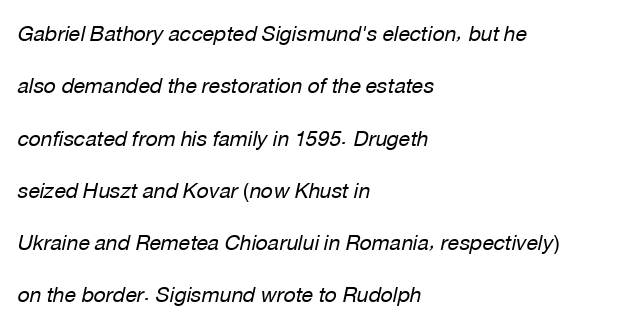
The image shows 21 px text type, italic (leaning right); set left-aligned, loose line spacing (2.49x), normal letter spacing, not underlined.
